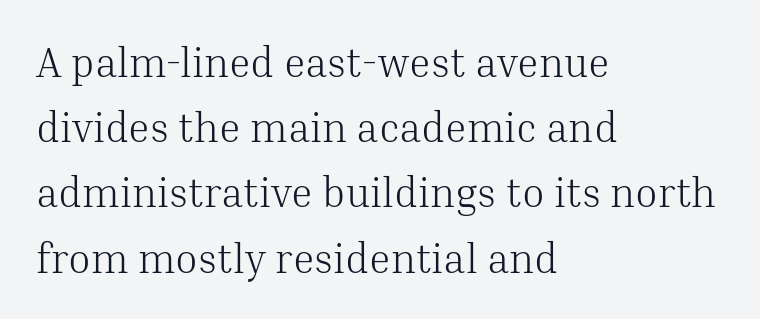
The image shows 41 px light serif type, upright; set left-aligned, normal line spacing (1.59x), normal letter spacing, not underlined; medium stroke contrast and a medium x-height.
